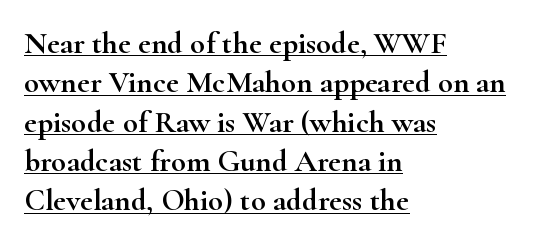
The image shows 31 px wide serif type, upright; set left-aligned, normal line spacing (1.27x), normal letter spacing, underlined; high stroke contrast and a small x-height.
